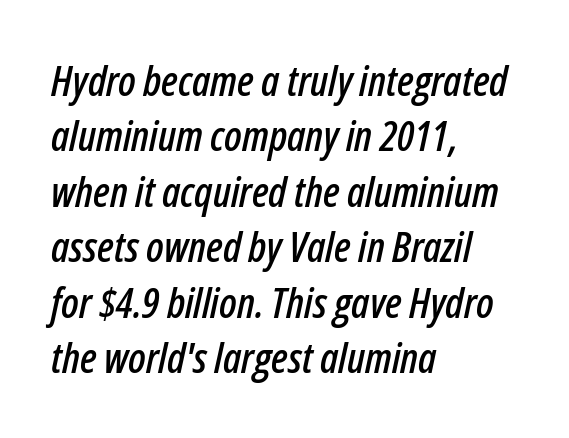
{"italic": "yes", "lean": "right", "slant_degrees": 12, "width": "condensed", "stroke_contrast": "low", "x_height": "medium", "monospaced": "no", "underline": "no", "align": "left", "line_spacing": "normal", "line_spacing_ratio": 1.32, "letter_spacing": "normal", "letter_spacing_em": 0.0, "glyph_px": 42}
